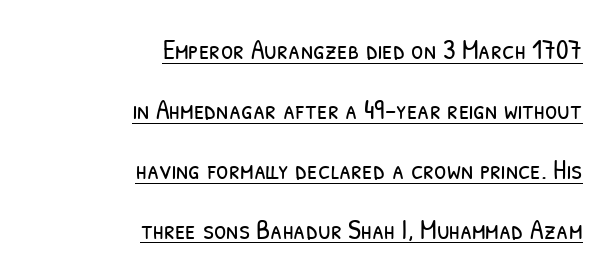
Q: Is the text bold? A: No.
Q: Is the typeface a serif or a sans-serif typeface? A: Sans-serif.
Q: Is the text underlined? A: Yes.
Q: How is the paragraph aligned? A: Right-aligned.
Q: Is the spacing between letters normal or unusually wide? A: Normal.
Q: Is the spacing between lines tight, normal or loose? A: Loose.
Q: Width (condensed, normal, or wide)? A: Condensed.
Q: Stroke contrast? A: Low.
Q: x-height? A: Medium.
Q: Monospaced? A: No.
